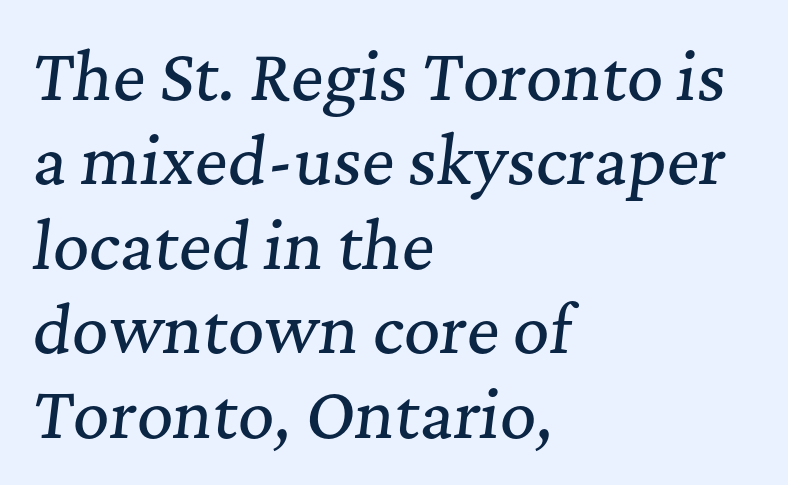
{"serif": "yes", "italic": "yes", "lean": "right", "slant_degrees": 7, "width": "normal", "stroke_contrast": "medium", "x_height": "medium", "monospaced": "no", "underline": "no", "align": "left", "line_spacing": "normal", "line_spacing_ratio": 1.34, "letter_spacing": "normal", "letter_spacing_em": 0.0, "glyph_px": 63}
